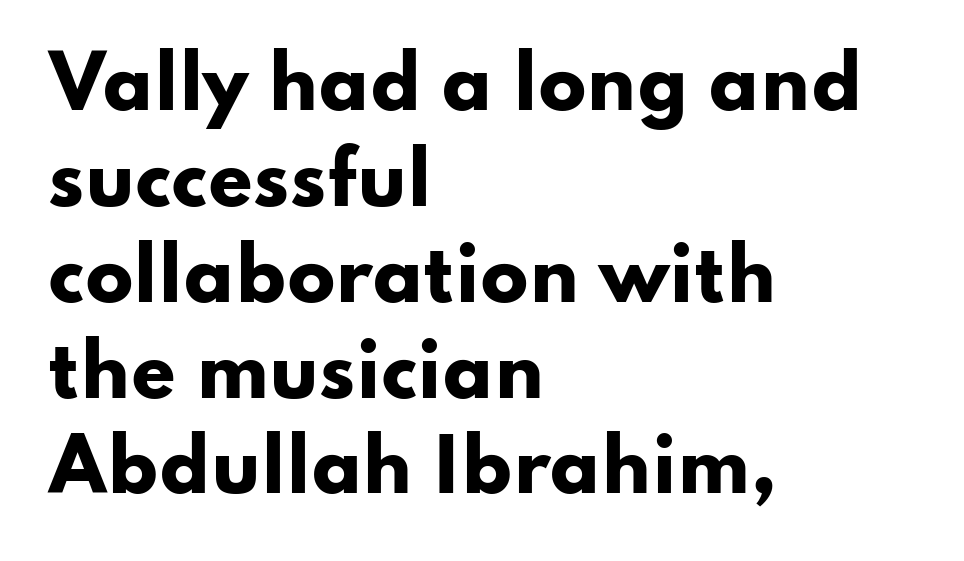
Q: Is the text bold? A: Yes.
Q: Is the text italic (slanted)? A: No, it is upright.
Q: Is the typeface a serif or a sans-serif typeface? A: Sans-serif.
Q: Is the text underlined? A: No.
Q: How is the paragraph aligned? A: Left-aligned.
Q: Is the spacing between letters normal or unusually wide? A: Normal.
Q: Is the spacing between lines tight, normal or loose? A: Normal.
Q: Width (condensed, normal, or wide)? A: Wide.
Q: Stroke contrast? A: Low.
Q: x-height? A: Small.
Q: Monospaced? A: No.
